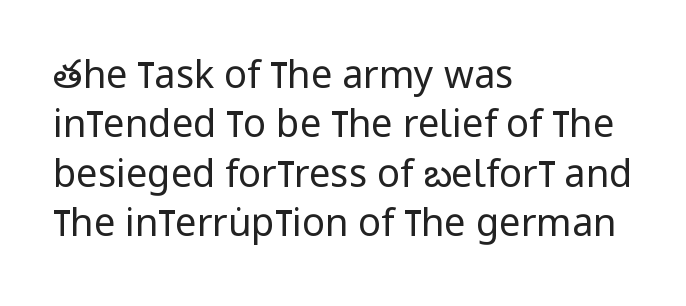
The image shows 38 px regular-weight, condensed sans-serif type, upright; set left-aligned, normal line spacing (1.3x), normal letter spacing, not underlined; low stroke contrast and a large x-height.
